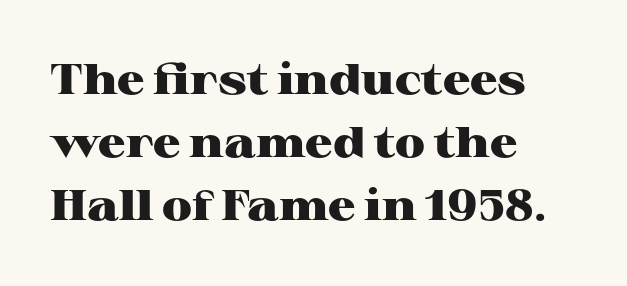
The leading is moderate, giving the passage an even texture. Reading down the block, your eye returns to a fixed left position each line. Letters rest on an invisible, unmarked baseline. Does the weight exceed regular? Yes, all the way to bold.
